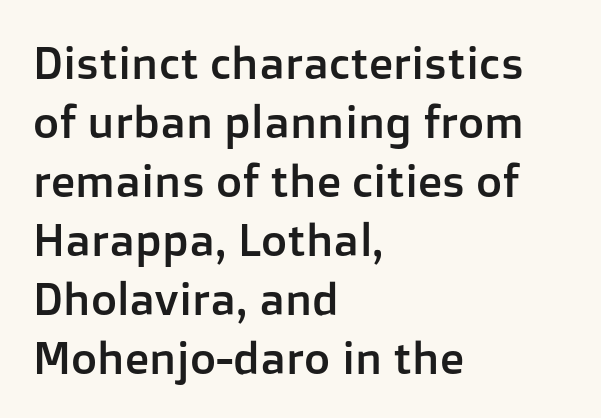
The image shows 45 px sans-serif type, upright; set left-aligned, normal line spacing (1.31x), normal letter spacing, not underlined; low stroke contrast and a medium x-height.
